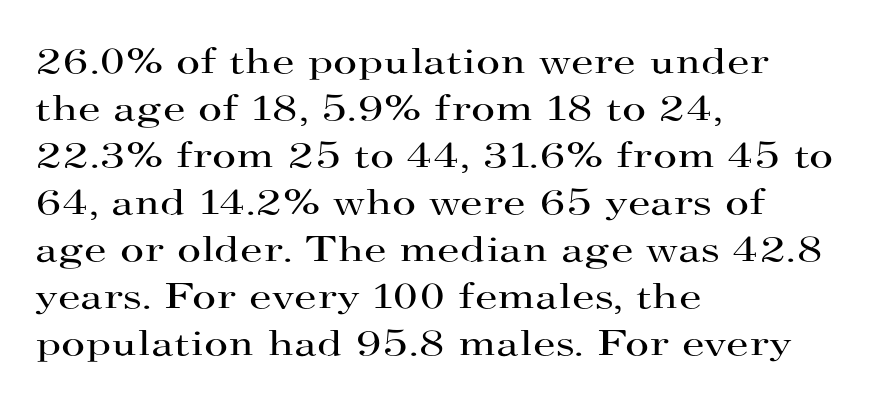
{"serif": "yes", "italic": "no", "bold": "no", "weight": "regular", "width": "wide", "stroke_contrast": "high", "x_height": "small", "monospaced": "no", "underline": "no", "align": "left", "line_spacing": "normal", "line_spacing_ratio": 1.27, "letter_spacing": "normal", "letter_spacing_em": 0.0, "glyph_px": 37}
